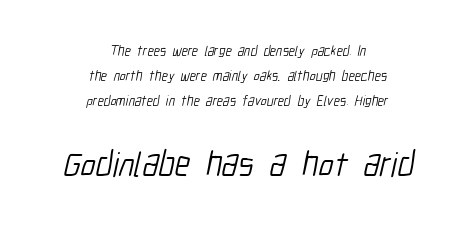
Honestly, there is no underline to notice here at all. Is this a fixed-width face? No — the glyphs have proportional, varying widths. Glyph-to-glyph distance matches everyday printed text. One-word summary of the alignment: center. Stroke mass is kept to a normal reading level or below.
